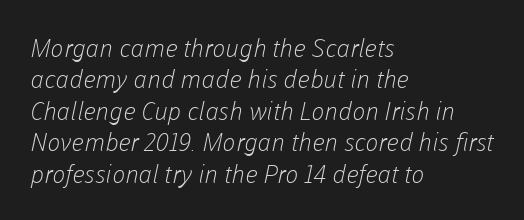
The image shows 25 px text type; set left-aligned, normal line spacing (1.26x), normal letter spacing, not underlined.
